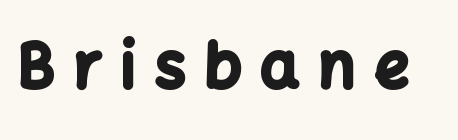
The image shows 61 px bold sans-serif type, upright; set unusually wide letter spacing (+0.32 em), not underlined; low stroke contrast and a medium x-height.
